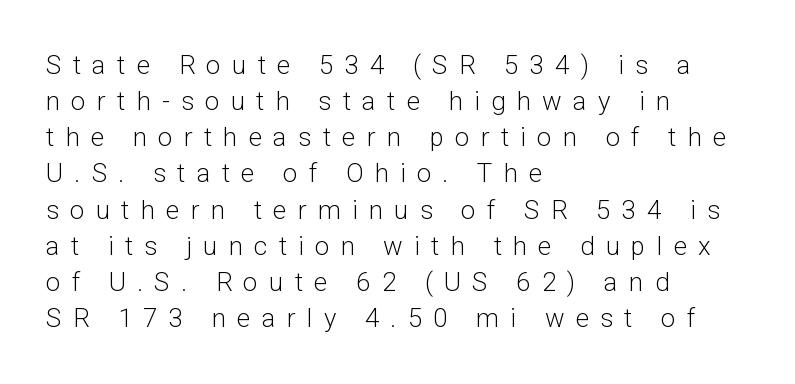
Q: Is the text bold? A: No.
Q: Is the text italic (slanted)? A: No, it is upright.
Q: Is the text underlined? A: No.
Q: How is the paragraph aligned? A: Left-aligned.
Q: Is the spacing between letters normal or unusually wide? A: Unusually wide.
Q: Is the spacing between lines tight, normal or loose? A: Normal.
